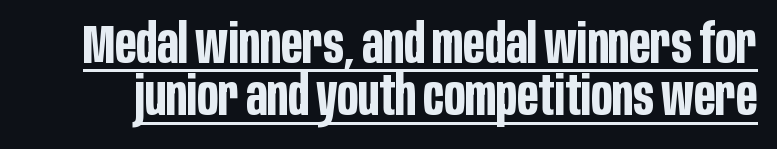
{"serif": "no", "italic": "no", "bold": "yes", "weight": "bold", "width": "condensed", "stroke_contrast": "low", "x_height": "large", "monospaced": "no", "underline": "yes", "line_spacing": "tight", "line_spacing_ratio": 0.97, "letter_spacing": "normal", "letter_spacing_em": 0.0, "glyph_px": 54}
